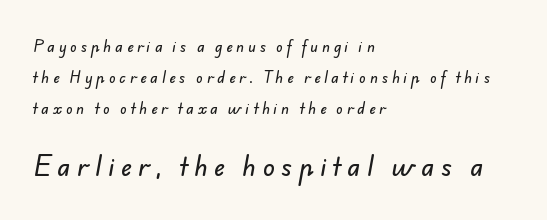
The image shows 24 px text type; set left-aligned, loose line spacing (2.2x), unusually wide letter spacing (+0.28 em), not underlined; the second (bottom) block is 1.71x larger.
